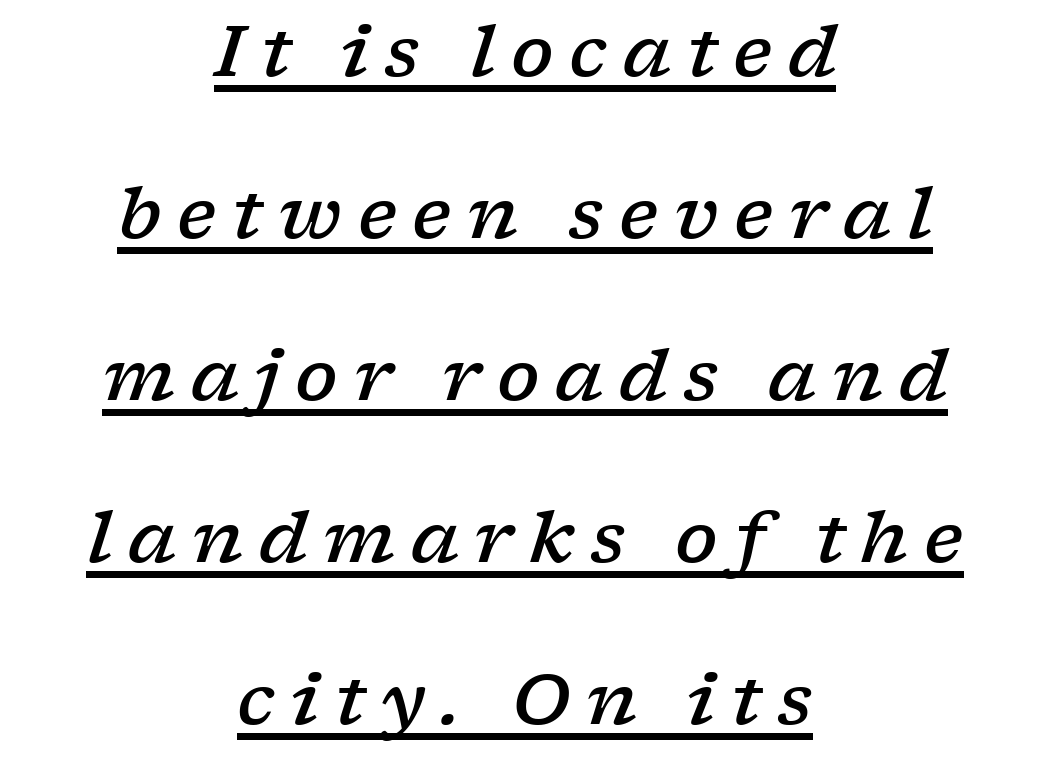
Each letter keeps its own natural width here, so spacing adapts to shape. The type is letterspaced generously, with wide tracking. This rendering uses center alignment, leaving both contours irregular but symmetric. Vertical spacing — loose.
